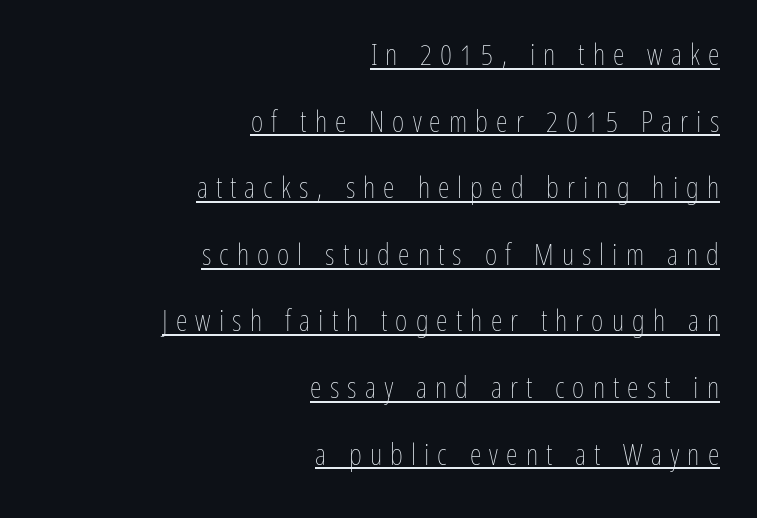
The image shows 30 px thin, condensed type, upright; set right-aligned, loose line spacing (2.22x), unusually wide letter spacing (+0.27 em), underlined; low stroke contrast and a medium x-height.
